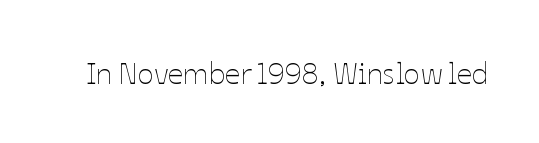
{"italic": "no", "bold": "no", "weight": "thin", "width": "normal", "stroke_contrast": "low", "x_height": "medium", "monospaced": "no", "underline": "no", "letter_spacing": "normal", "letter_spacing_em": 0.0, "glyph_px": 30}
